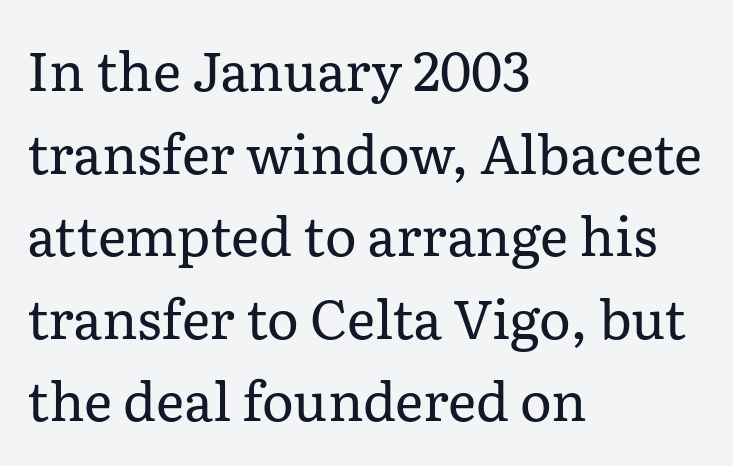
Q: Is the text bold? A: No.
Q: Is the text italic (slanted)? A: No, it is upright.
Q: Is the typeface a serif or a sans-serif typeface? A: Serif.
Q: Is the text underlined? A: No.
Q: How is the paragraph aligned? A: Left-aligned.
Q: Is the spacing between letters normal or unusually wide? A: Normal.
Q: Is the spacing between lines tight, normal or loose? A: Normal.
Q: Width (condensed, normal, or wide)? A: Normal.
Q: Stroke contrast? A: Low.
Q: x-height? A: Medium.
Q: Monospaced? A: No.
